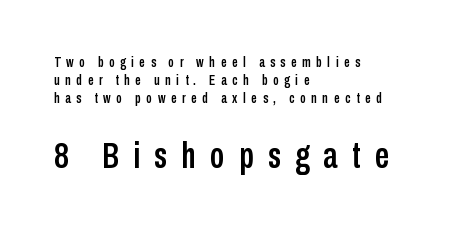
Q: Is the text italic (slanted)? A: No, it is upright.
Q: Is the typeface a serif or a sans-serif typeface? A: Sans-serif.
Q: Is the text underlined? A: No.
Q: How is the paragraph aligned? A: Left-aligned.
Q: Is the spacing between letters normal or unusually wide? A: Unusually wide.
Q: Is the spacing between lines tight, normal or loose? A: Normal.
Q: Which block of text is set in a larger size, the first (top) or the second (bottom)? A: The second (bottom) one.
Q: Width (condensed, normal, or wide)? A: Condensed.
Q: Stroke contrast? A: Low.
Q: x-height? A: Medium.
Q: Monospaced? A: No.
